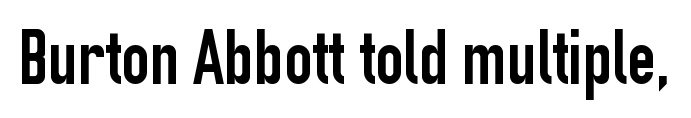
Short note: letters normally spaced. Check under the words: just untouched page. The letters stand upright; this is a roman face. This sample has the flowing, uneven cadence of proportional lettering.
